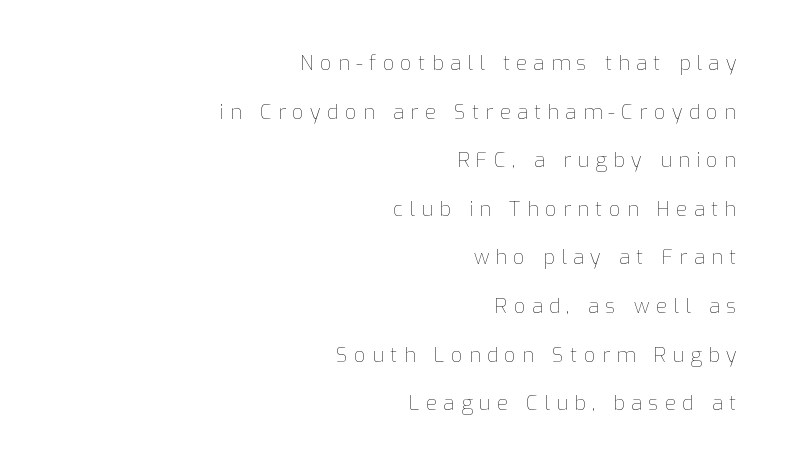
Unmarked baselines from the first word to the last. Unlike italic type, these characters show no tilt at all. The font is comparable to plain body text, perhaps lighter. Honestly, the letter spacing is so wide it's the main thing you notice.
